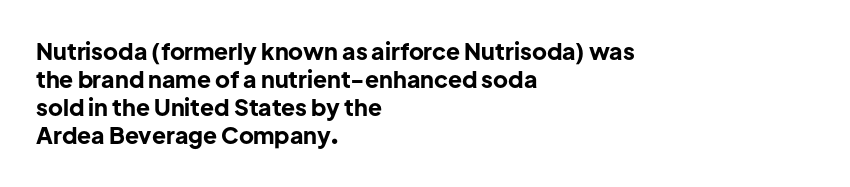
The image shows 23 px bold type, upright; set left-aligned, line spacing 1.22x, normal letter spacing, not underlined.
